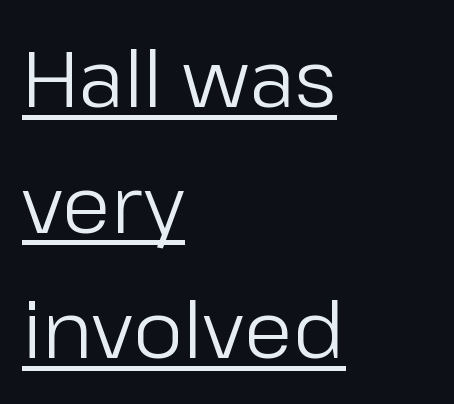
In CSS terms this would be text-align: left. Weight class: somewhere from thin through regular. Summary of vertical rhythm: regular, with standard interline spacing. The typography opts for an upright posture over an oblique one. Students, note that the glyphs here touch the page at normal intervals. Has an underline been added? It has.
